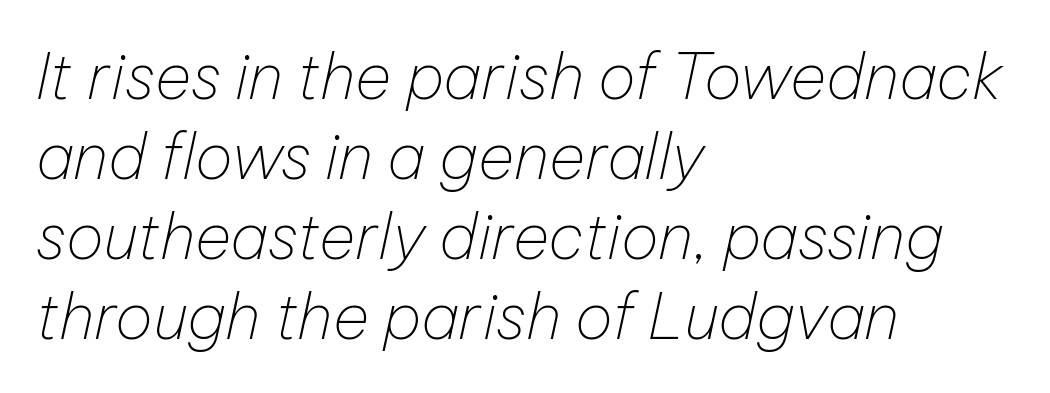
The image shows 63 px thin type, italic (leaning right); set left-aligned, normal line spacing (1.27x), normal letter spacing, not underlined; low stroke contrast and a medium x-height.
